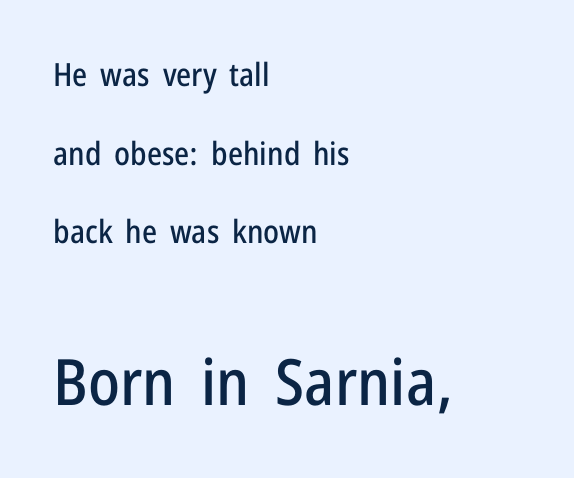
{"serif": "no", "italic": "no", "width": "condensed", "stroke_contrast": "low", "x_height": "medium", "monospaced": "no", "underline": "no", "align": "left", "line_spacing": "loose", "line_spacing_ratio": 2.46, "letter_spacing": "normal", "letter_spacing_em": 0.0, "larger_block": "second", "size_ratio": 2.0, "glyph_px": 64}
